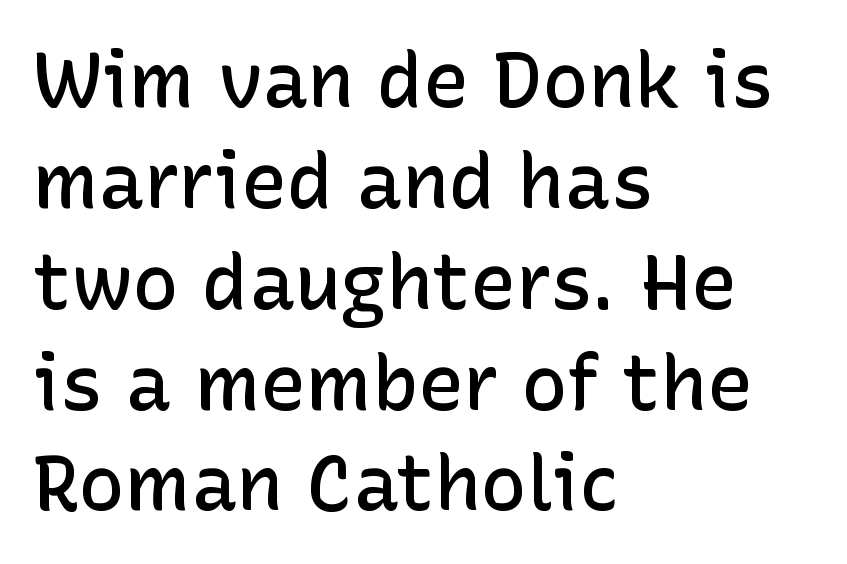
{"serif": "no", "italic": "no", "bold": "semi", "weight": "semibold", "width": "normal", "stroke_contrast": "low", "x_height": "medium", "monospaced": "no", "underline": "no", "align": "left", "line_spacing": "normal", "line_spacing_ratio": 1.31, "letter_spacing": "normal", "letter_spacing_em": 0.0, "glyph_px": 77}
